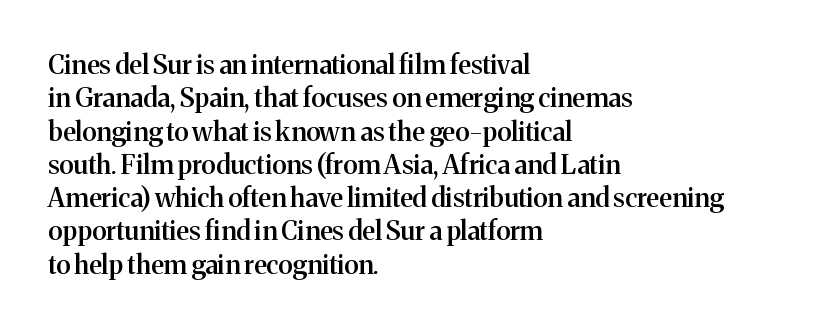
{"italic": "no", "bold": "semi", "underline": "no", "align": "left", "line_spacing": "normal", "line_spacing_ratio": 1.28, "letter_spacing": "normal", "letter_spacing_em": 0.0, "glyph_px": 26}
